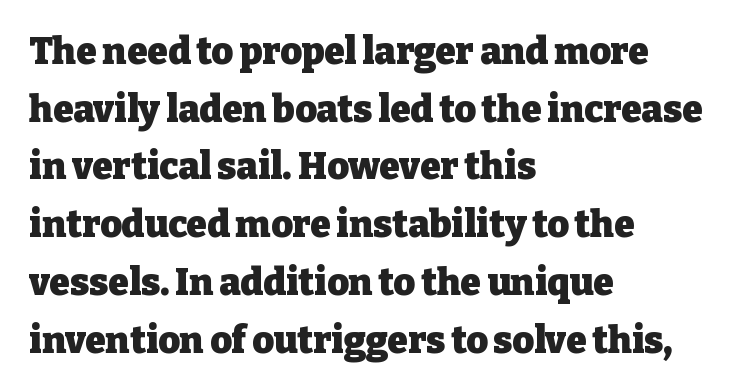
Q: Is the text bold? A: Yes.
Q: Is the text italic (slanted)? A: No, it is upright.
Q: Is the typeface a serif or a sans-serif typeface? A: Serif.
Q: Is the text underlined? A: No.
Q: How is the paragraph aligned? A: Left-aligned.
Q: Is the spacing between letters normal or unusually wide? A: Normal.
Q: Is the spacing between lines tight, normal or loose? A: Normal.
Q: Width (condensed, normal, or wide)? A: Normal.
Q: Stroke contrast? A: Low.
Q: x-height? A: Medium.
Q: Monospaced? A: No.
